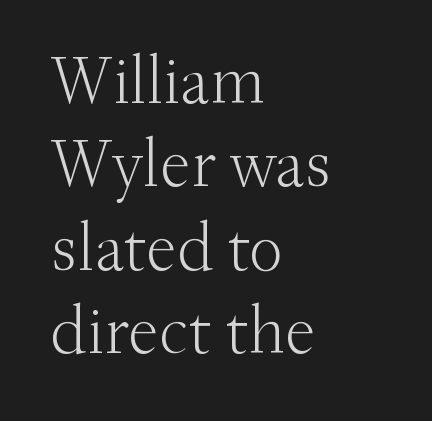
The image shows 69 px light serif type, upright; set left-aligned, line spacing 1.21x, normal letter spacing, not underlined; medium stroke contrast and a small x-height.
